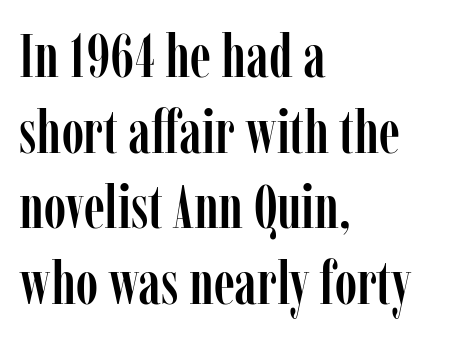
The image shows 61 px condensed serif type, upright; set left-aligned, line spacing 1.24x, normal letter spacing, not underlined; low stroke contrast and a medium x-height.
